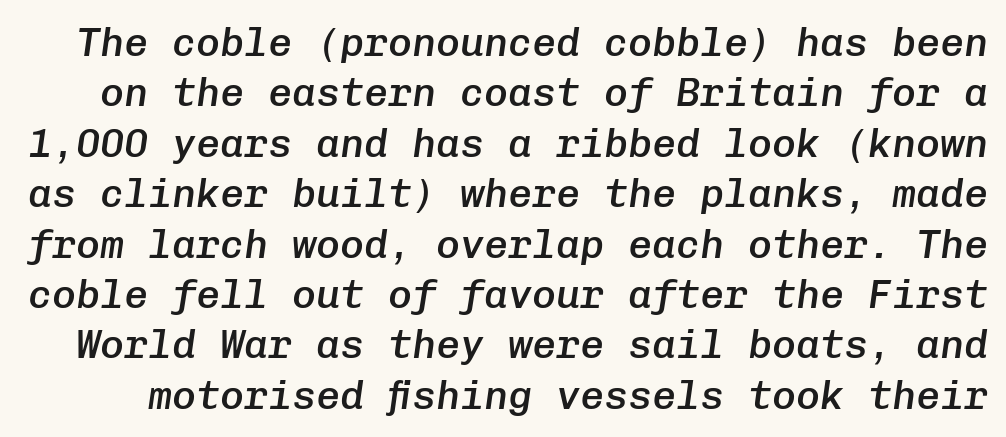
The image shows 40 px semibold type, italic (leaning right), monospaced; set normal line spacing (1.26x), normal letter spacing, not underlined; low stroke contrast and a medium x-height.
